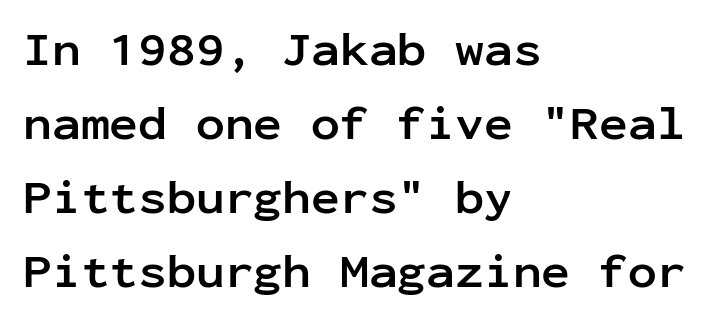
What stands out about the letter spacing? Nothing — it is the standard amount. These lines carry a lot of weight — the face is fully bold. Rendered with straight, roman letterforms. The baseline area is clear. Do the characters align in a grid? Yes, the font is monospaced.
